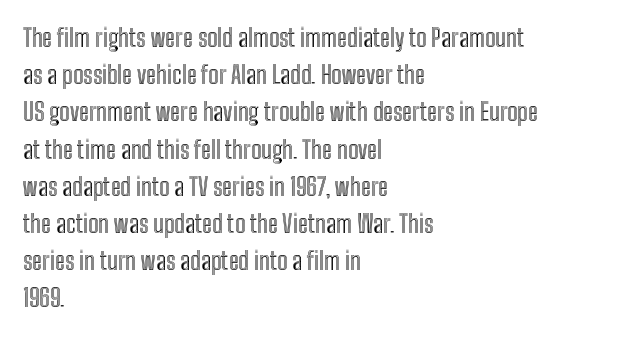
The image shows 24 px text type, upright; set left-aligned, normal line spacing (1.55x), normal letter spacing, not underlined.
